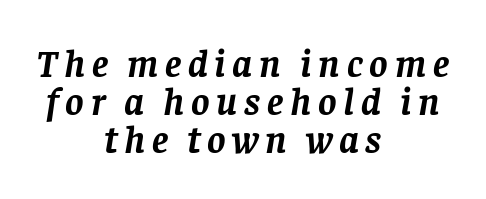
{"serif": "yes", "italic": "yes", "lean": "right", "slant_degrees": 8, "bold": "yes", "weight": "semibold", "width": "normal", "stroke_contrast": "low", "x_height": "large", "monospaced": "no", "underline": "no", "align": "center", "line_spacing": "tight", "line_spacing_ratio": 0.98, "glyph_px": 39}
